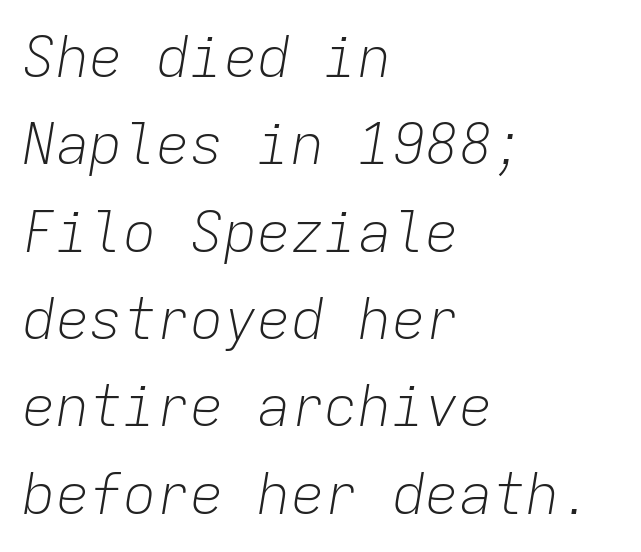
{"italic": "yes", "lean": "right", "slant_degrees": 9, "bold": "no", "weight": "light", "width": "normal", "stroke_contrast": "low", "x_height": "medium", "monospaced": "yes", "underline": "no", "align": "left", "line_spacing": "normal", "line_spacing_ratio": 1.56, "letter_spacing": "normal", "letter_spacing_em": 0.0, "glyph_px": 56}
